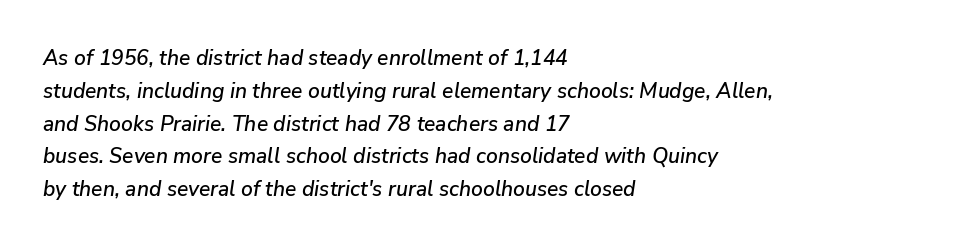
The image shows 21 px text type, italic (leaning right); set left-aligned, normal line spacing (1.56x), normal letter spacing, not underlined.
